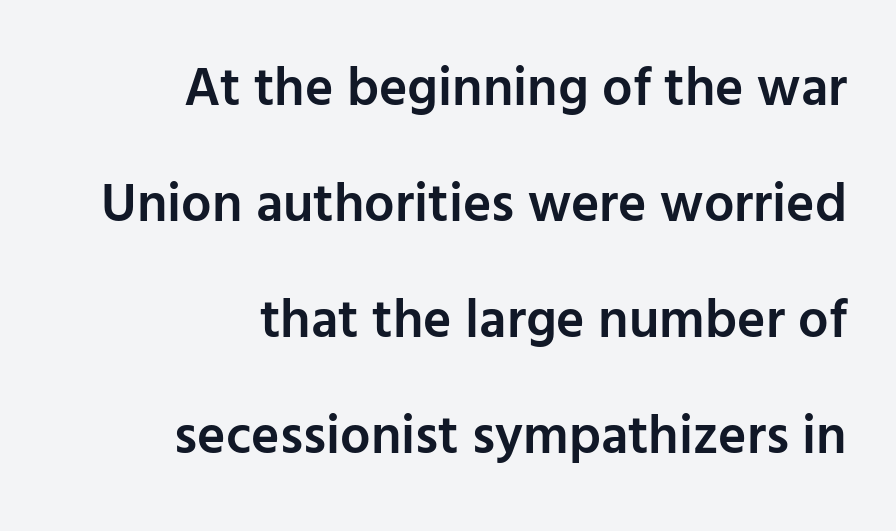
Spacing between characters is what you'd get straight out of the box. These lines stack with their right ends in a neat column. These lines were composed using upright roman letters. Summary of vertical rhythm: relaxed, with wide interline spacing. In terms of letterform style, serifs are entirely absent. The face used here is proportionally spaced, like ordinary book or web type.
